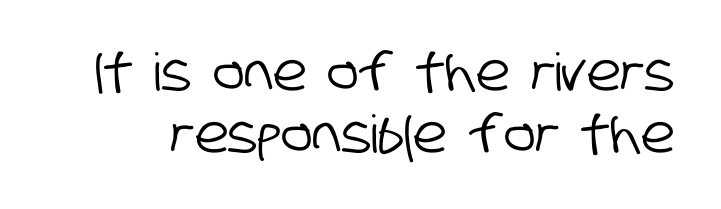
This rendering employs a face without finishing strokes, i.e., a sans-serif. A typesetter would call this zero additional tracking. Note the varied advance widths — an 'i' is clearly narrower than an 'm'. Plain, unruled lines of type.
